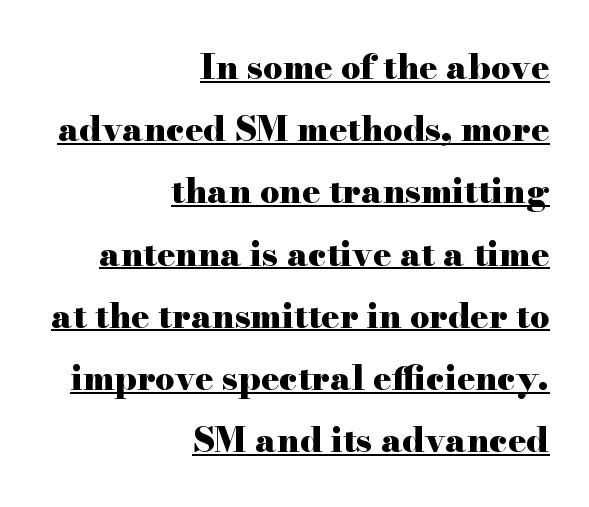
The image shows 34 px heavy, wide serif type, upright; set right-aligned, line spacing 1.83x, normal letter spacing, underlined; high stroke contrast and a small x-height.
